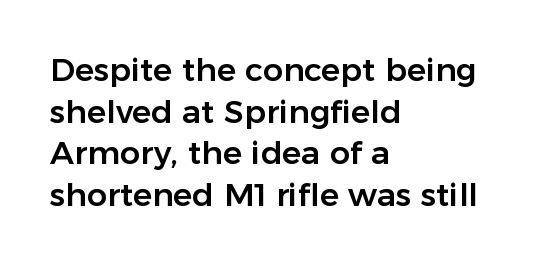
These lines were composed using upright roman letters. The horizontal fit of the characters is conventional and even. The rows are spaced the way most documents space them. Rule under the text: the space is simply empty. This sample has the flowing, uneven cadence of proportional lettering.
